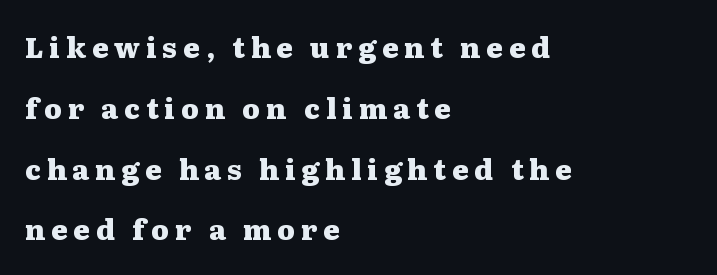
The image shows 28 px heavy, wide serif type, upright; set left-aligned, loose line spacing (2.17x), unusually wide letter spacing (+0.21 em), not underlined; medium stroke contrast and a medium x-height.
